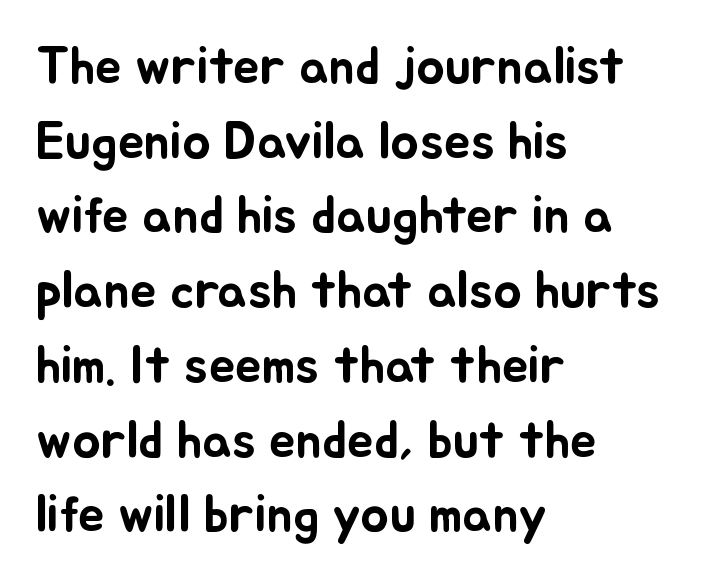
Proportional: the letters do not fall into vertical columns. Students, observe: this is what conventionally led text looks like. Characters follow at the spacing the type designer built in. Words float on clear page, feet unadorned.
